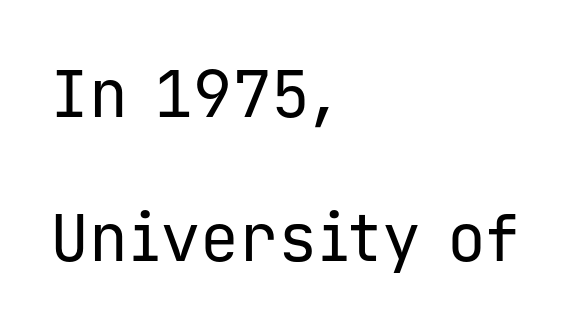
Q: Is the text bold? A: No.
Q: Is the text italic (slanted)? A: No, it is upright.
Q: Is the typeface a serif or a sans-serif typeface? A: Sans-serif.
Q: Is the text underlined? A: No.
Q: How is the paragraph aligned? A: Left-aligned.
Q: Is the spacing between letters normal or unusually wide? A: Normal.
Q: Is the spacing between lines tight, normal or loose? A: Loose.
Q: Width (condensed, normal, or wide)? A: Normal.
Q: Stroke contrast? A: Low.
Q: x-height? A: Medium.
Q: Monospaced? A: Yes.
